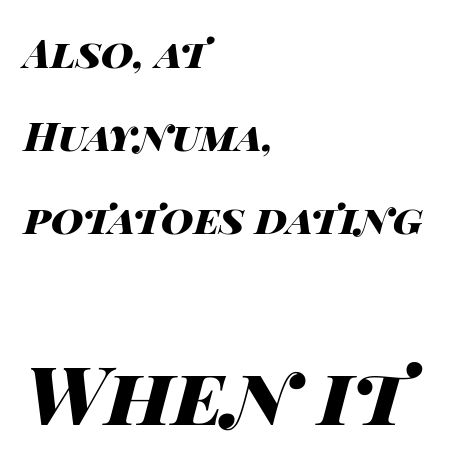
{"italic": "yes", "lean": "right", "slant_degrees": 14, "bold": "yes", "weight": "heavy", "width": "wide", "stroke_contrast": "high", "x_height": "large", "monospaced": "no", "underline": "no", "align": "left", "line_spacing": "loose", "line_spacing_ratio": 2.08, "letter_spacing": "normal", "letter_spacing_em": 0.0, "larger_block": "second", "size_ratio": 2.0, "glyph_px": 80}
